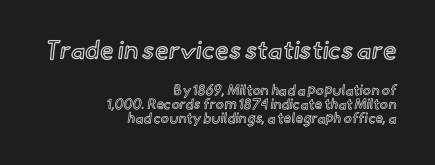
The upper block of text is set noticeably larger than the block beneath it. The letterforms sit shoulder to shoulder at normal distance. The lines are packed closely together with very little leading. Glance below the letters and you will spot only blank space.
